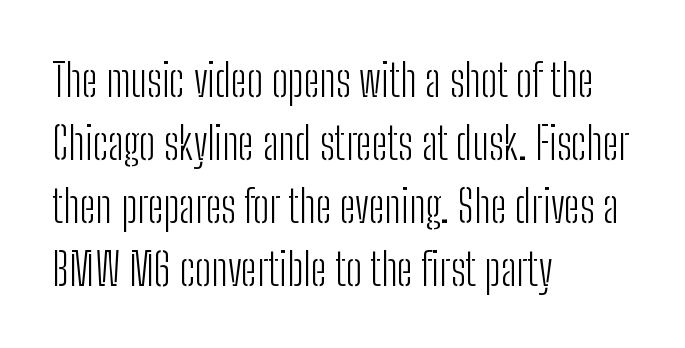
The image shows 45 px light, condensed sans-serif type, upright; set left-aligned, normal line spacing (1.4x), normal letter spacing, not underlined; low stroke contrast and a medium x-height.
